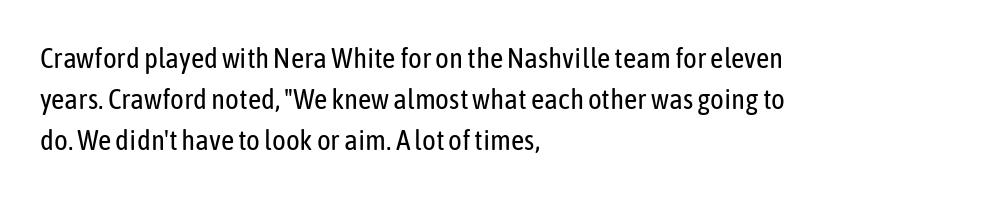
The gap between lines stays unmarked. Posture: vertical. This sample is left-justified, so line endings fall wherever the words run out. A quiet, ordinary-to-light weight characterises the typeface.
